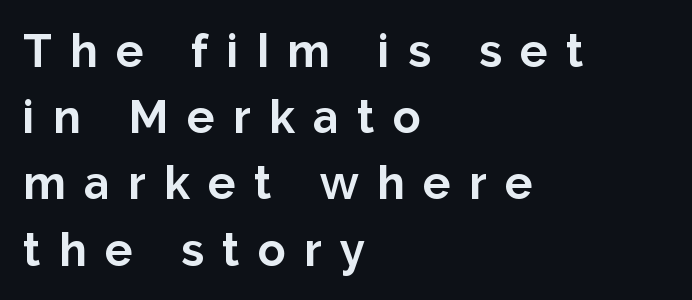
Here the glyphs are tracked loosely, breaking word shapes into spaced letters. Every stem runs plumb, perpendicular to the baseline. The lines sit at an ordinary, default distance from one another. Typographically, this falls in the sans-serif category.
